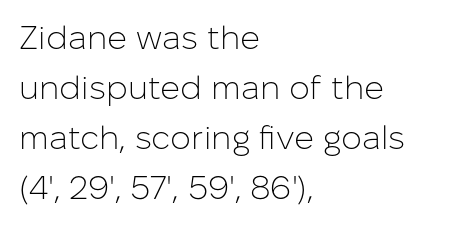
The image shows 33 px light sans-serif type, upright; set left-aligned, normal line spacing (1.52x), normal letter spacing, not underlined; low stroke contrast and a medium x-height.
